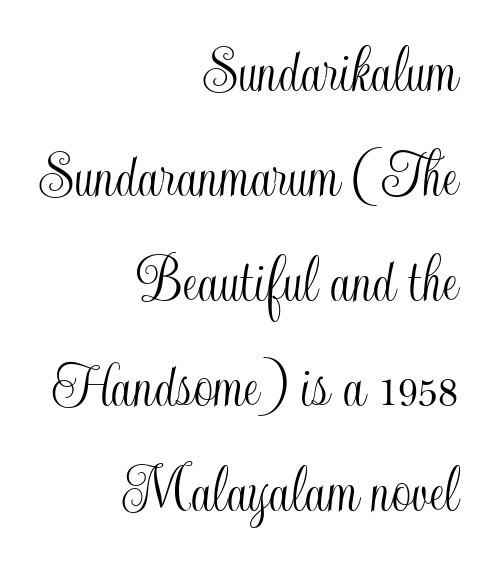
{"width": "condensed", "x_height": "small", "monospaced": "no", "underline": "no", "align": "right", "line_spacing": "normal", "line_spacing_ratio": 1.52, "letter_spacing": "normal", "letter_spacing_em": 0.0, "glyph_px": 69}
